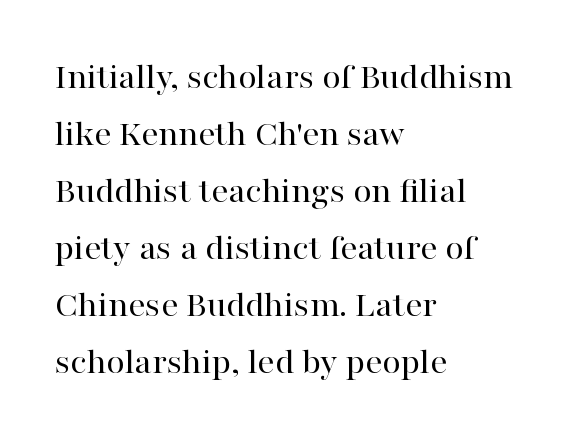
The image shows 38 px regular-weight serif type, upright; set left-aligned, normal line spacing (1.5x), normal letter spacing, not underlined; high stroke contrast and a medium x-height.
